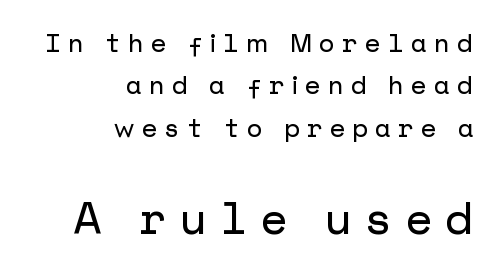
The image shows 44 px sans-serif type, upright; set right-aligned, normal line spacing (1.7x), unusually wide letter spacing (+0.3 em), not underlined; the second (bottom) block is 1.76x larger; low stroke contrast and a medium x-height.
